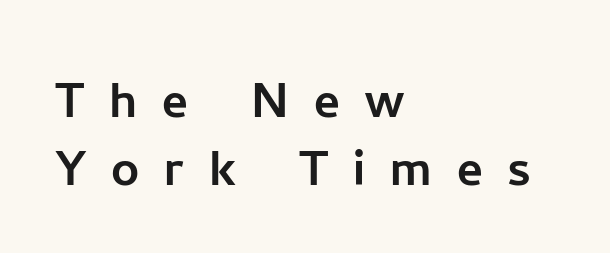
Q: Is the text italic (slanted)? A: No, it is upright.
Q: Is the typeface a serif or a sans-serif typeface? A: Sans-serif.
Q: Is the text underlined? A: No.
Q: How is the paragraph aligned? A: Left-aligned.
Q: Is the spacing between letters normal or unusually wide? A: Unusually wide.
Q: Is the spacing between lines tight, normal or loose? A: Tight.
Q: Width (condensed, normal, or wide)? A: Normal.
Q: Stroke contrast? A: Low.
Q: x-height? A: Medium.
Q: Monospaced? A: No.
